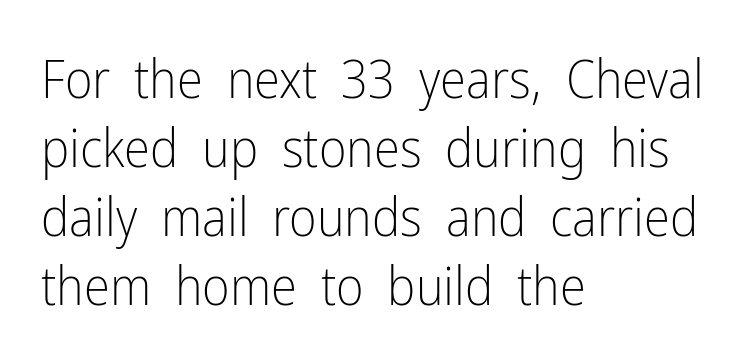
The image shows 53 px light, condensed sans-serif type, upright; set left-aligned, normal line spacing (1.3x), normal letter spacing, not underlined; low stroke contrast and a medium x-height.
